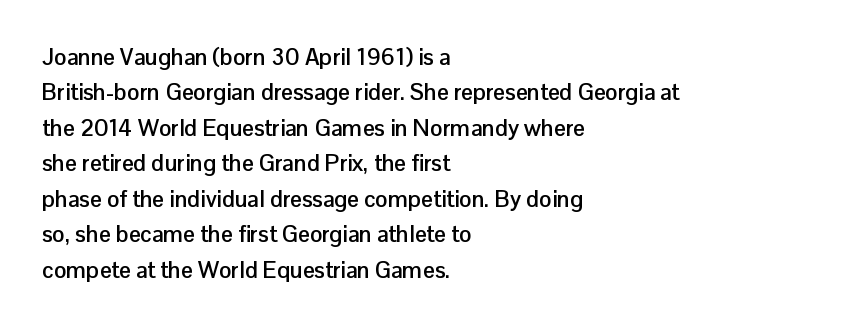
The strip under each line holds only bare page. The designer left line spacing at the default. Typeset ragged right — the left edge is the straight one. Heavy-handed strokes throughout: this text is bold.
